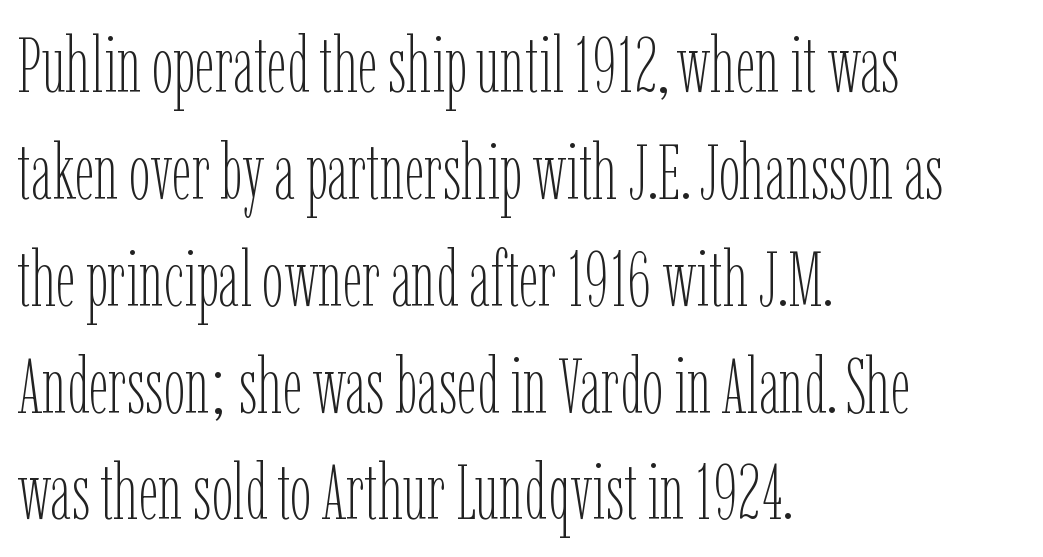
Letters rest on an invisible, unmarked baseline. Caption: standard tracking, unaltered. The typeface has the unassuming heft of standard copy or less. The type sits square on the baseline with zero lean. Line starts are locked; line ends wander. Is this a fixed-width face? No — the glyphs have proportional, varying widths.
